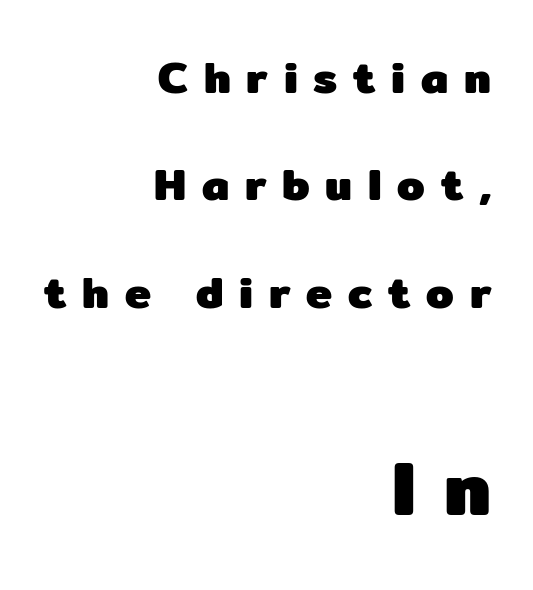
{"serif": "no", "italic": "no", "bold": "yes", "weight": "heavy", "width": "normal", "stroke_contrast": "low", "x_height": "medium", "monospaced": "no", "underline": "no", "align": "right", "line_spacing": "loose", "line_spacing_ratio": 2.44, "letter_spacing": "wide", "letter_spacing_em": 0.36, "larger_block": "second", "size_ratio": 1.75, "glyph_px": 77}
